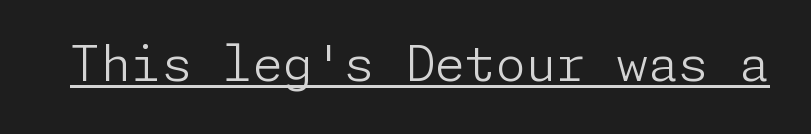
{"serif": "no", "italic": "no", "bold": "no", "weight": "light", "width": "normal", "stroke_contrast": "low", "x_height": "medium", "underline": "yes", "letter_spacing": "normal", "letter_spacing_em": 0.0, "glyph_px": 49}
